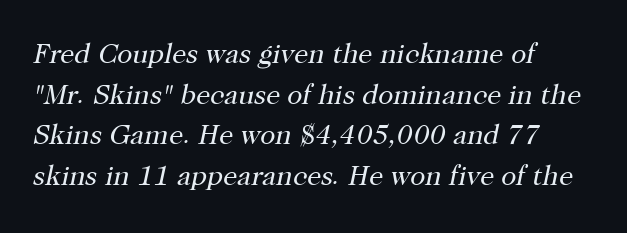
{"serif": "yes", "italic": "yes", "lean": "right", "slant_degrees": 12, "bold": "no", "weight": "regular", "width": "normal", "stroke_contrast": "high", "x_height": "medium", "monospaced": "no", "underline": "no", "align": "left", "line_spacing": "normal", "line_spacing_ratio": 1.45, "letter_spacing": "normal", "letter_spacing_em": 0.0, "glyph_px": 28}
